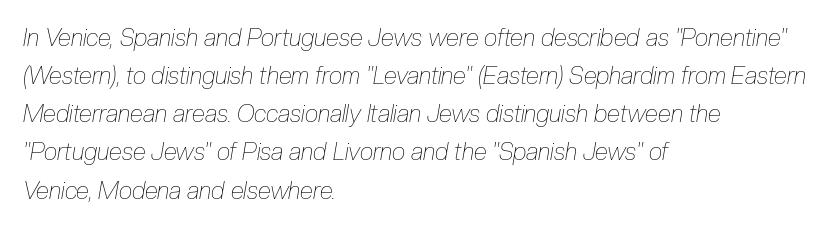
The face used here is rendered with its standard letterfit. Short and long lines alike share a common starting point at left. A typesetter would mark this as italic. The face looks like a standard text weight, possibly lighter. Underlining? Definitely not there. Interline gaps are of average width in this sample.
